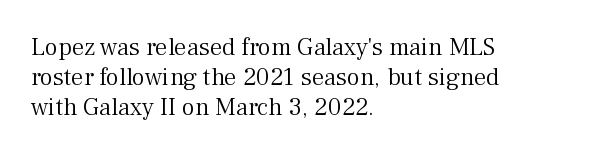
{"italic": "no", "bold": "no", "underline": "no", "align": "left", "line_spacing_ratio": 1.2, "letter_spacing": "normal", "letter_spacing_em": 0.0, "glyph_px": 25}
